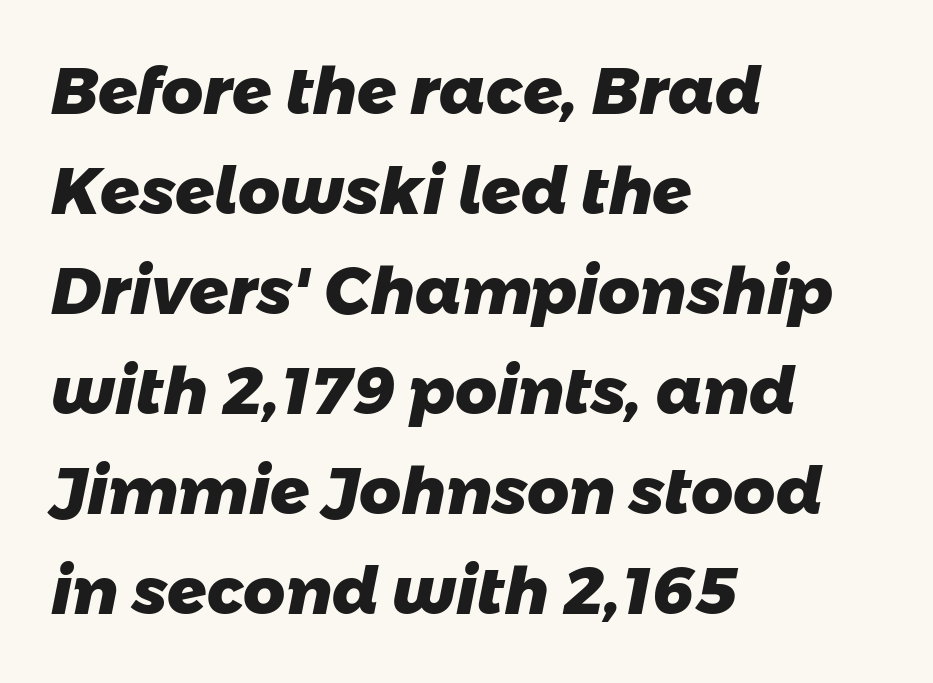
The image shows 65 px heavy sans-serif type; set left-aligned, normal line spacing (1.54x), normal letter spacing, not underlined; low stroke contrast and a medium x-height.
